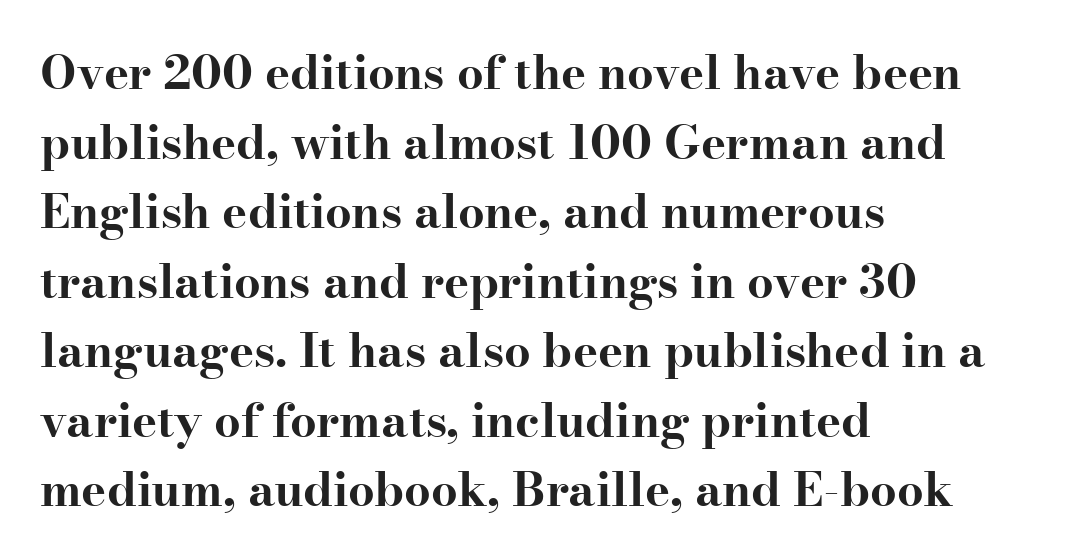
The image shows 47 px bold, wide serif type, upright; set left-aligned, normal line spacing (1.48x), normal letter spacing, not underlined; high stroke contrast and a small x-height.
